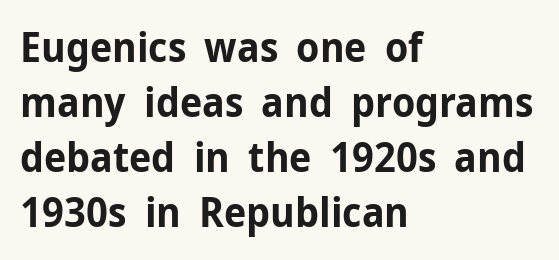
Q: Is the text bold? A: Yes.
Q: Is the text italic (slanted)? A: No, it is upright.
Q: Is the typeface a serif or a sans-serif typeface? A: Sans-serif.
Q: Is the text underlined? A: No.
Q: How is the paragraph aligned? A: Left-aligned.
Q: Is the spacing between letters normal or unusually wide? A: Normal.
Q: Is the spacing between lines tight, normal or loose? A: Normal.
Q: Width (condensed, normal, or wide)? A: Normal.
Q: Stroke contrast? A: Low.
Q: x-height? A: Medium.
Q: Monospaced? A: No.
